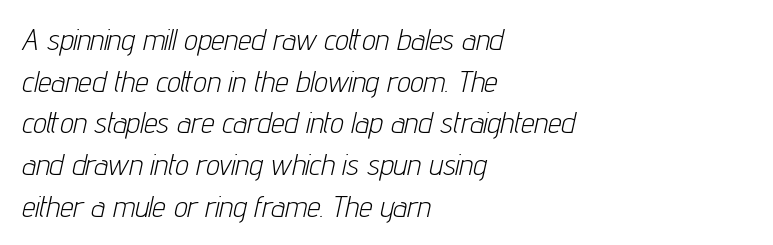
{"italic": "yes", "lean": "right", "slant_degrees": 12, "bold": "no", "weight": "light", "width": "condensed", "stroke_contrast": "low", "x_height": "medium", "monospaced": "no", "underline": "no", "align": "left", "line_spacing": "normal", "line_spacing_ratio": 1.39, "letter_spacing": "normal", "letter_spacing_em": 0.0, "glyph_px": 30}
